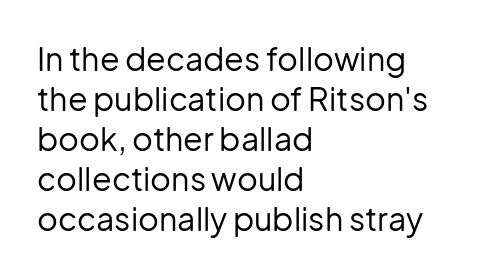
Q: Is the text bold? A: No.
Q: Is the text italic (slanted)? A: No, it is upright.
Q: Is the typeface a serif or a sans-serif typeface? A: Sans-serif.
Q: Is the text underlined? A: No.
Q: How is the paragraph aligned? A: Left-aligned.
Q: Is the spacing between letters normal or unusually wide? A: Normal.
Q: Is the spacing between lines tight, normal or loose? A: Normal.
Q: Width (condensed, normal, or wide)? A: Normal.
Q: Stroke contrast? A: Low.
Q: x-height? A: Medium.
Q: Monospaced? A: No.
